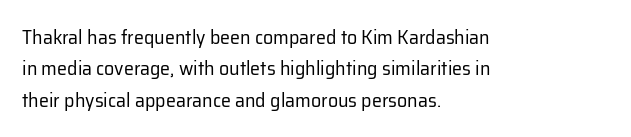
Line spacing here is normal. A typesetter would mark this as roman, not italic. The specimen omits any rule beneath the text block's lines. The rag falls on the right side of this text block. The characters are drawn with everyday or finer stroke widths.
